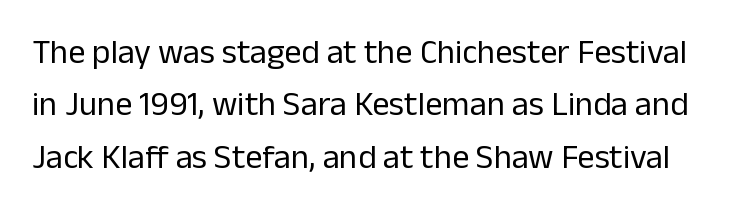
{"serif": "no", "italic": "no", "bold": "no", "weight": "regular", "width": "normal", "stroke_contrast": "low", "x_height": "medium", "monospaced": "no", "underline": "no", "line_spacing": "normal", "line_spacing_ratio": 1.54, "letter_spacing": "normal", "letter_spacing_em": 0.0, "glyph_px": 34}
